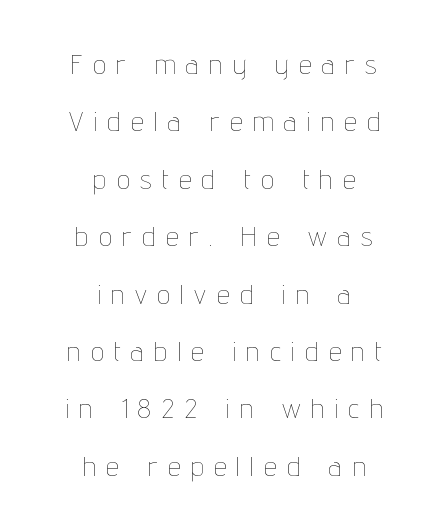
The image shows 28 px thin, condensed type, upright; set centered, loose line spacing (2.05x), unusually wide letter spacing (+0.39 em), not underlined; low stroke contrast and a medium x-height.
